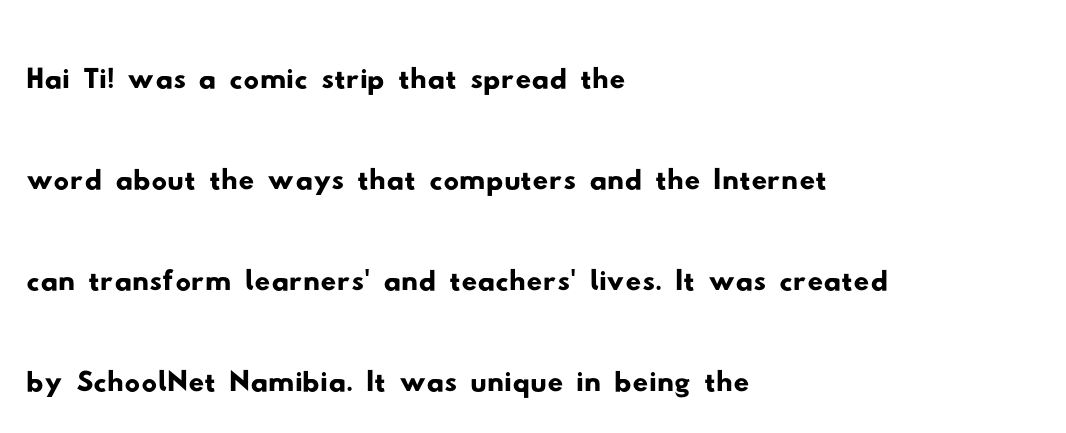
{"serif": "no", "width": "wide", "stroke_contrast": "low", "x_height": "small", "monospaced": "no", "underline": "no", "align": "left", "line_spacing": "normal", "line_spacing_ratio": 1.31, "letter_spacing": "normal", "letter_spacing_em": 0.0, "glyph_px": 77}
